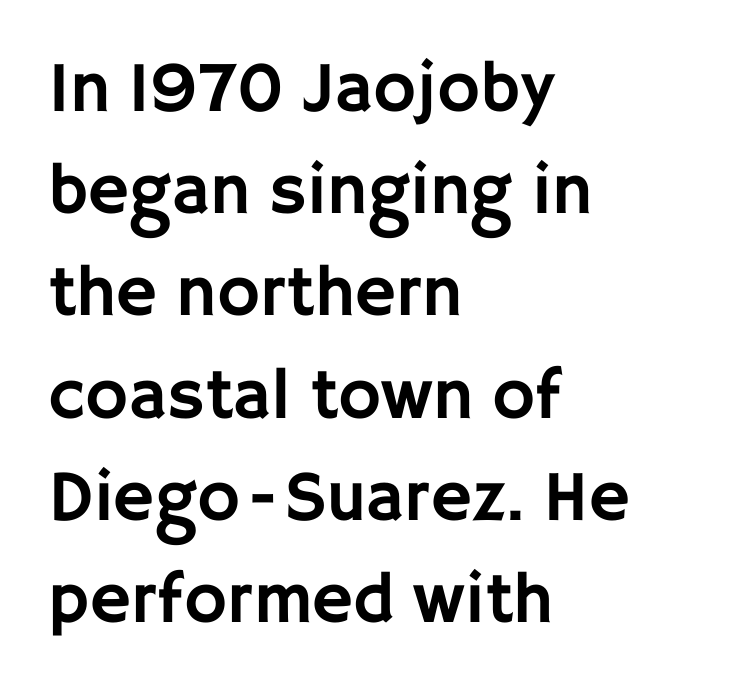
Q: Is the text italic (slanted)? A: No, it is upright.
Q: Is the typeface a serif or a sans-serif typeface? A: Sans-serif.
Q: Is the text underlined? A: No.
Q: How is the paragraph aligned? A: Left-aligned.
Q: Is the spacing between letters normal or unusually wide? A: Normal.
Q: Is the spacing between lines tight, normal or loose? A: Normal.
Q: Width (condensed, normal, or wide)? A: Normal.
Q: Stroke contrast? A: Low.
Q: x-height? A: Large.
Q: Monospaced? A: No.
